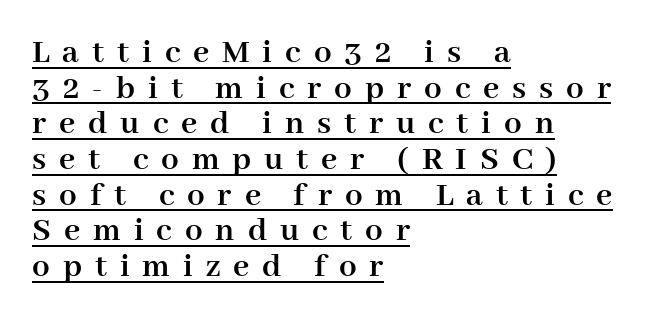
The image shows 35 px semibold serif type, upright; set left-aligned, tight line spacing (1.02x), unusually wide letter spacing (+0.37 em), underlined; high stroke contrast and a medium x-height.
